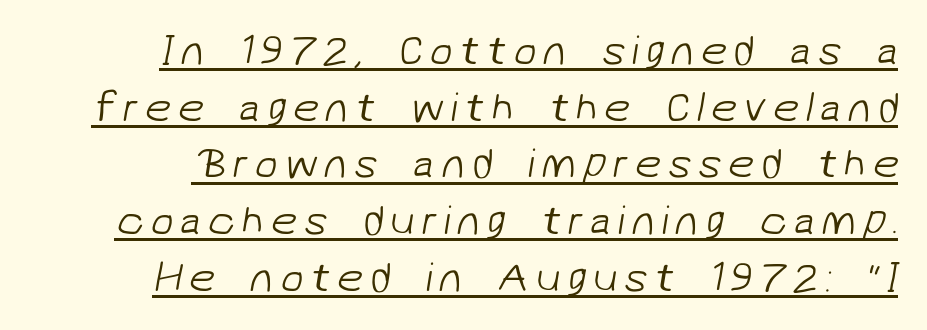
Somebody hit Ctrl+U on this one — the words are underlined. Examine the stroke ends and you'll find no serifs. The passage shown is typed in a proportional face where columns would drift. Stems and bowls with no extra thickness — not bold. If you measured baseline to baseline, you'd find a middling distance.
